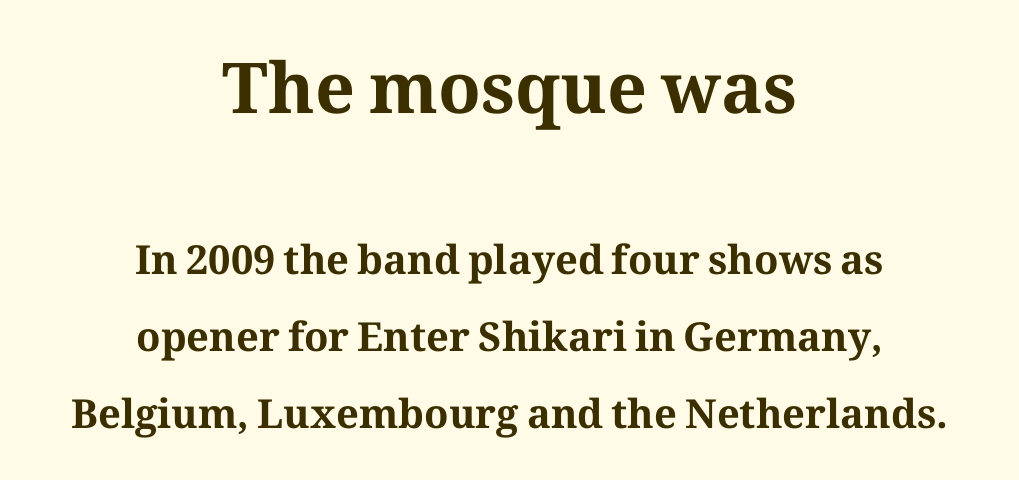
Rows of type keep a wide berth in the vertical direction. This sample has the flowing, uneven cadence of proportional lettering. The face used here has the dense, thick strokes of a bold. The string is rendered with underlining switched off. No italicization has been applied; the sample stays upright.
